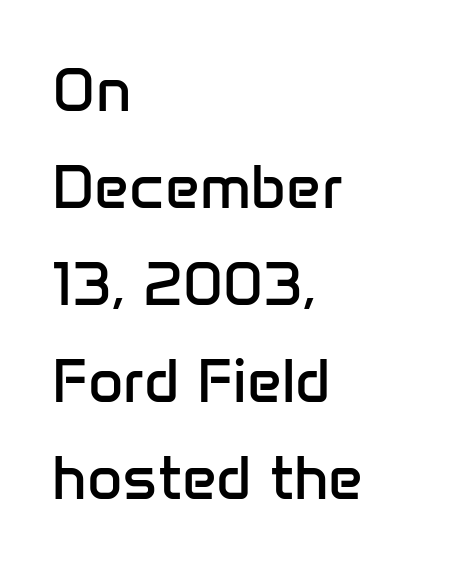
{"serif": "no", "italic": "no", "bold": "no", "weight": "regular", "width": "normal", "stroke_contrast": "low", "x_height": "medium", "monospaced": "no", "underline": "no", "align": "left", "line_spacing": "normal", "line_spacing_ratio": 1.59, "letter_spacing": "normal", "letter_spacing_em": 0.0, "glyph_px": 61}
